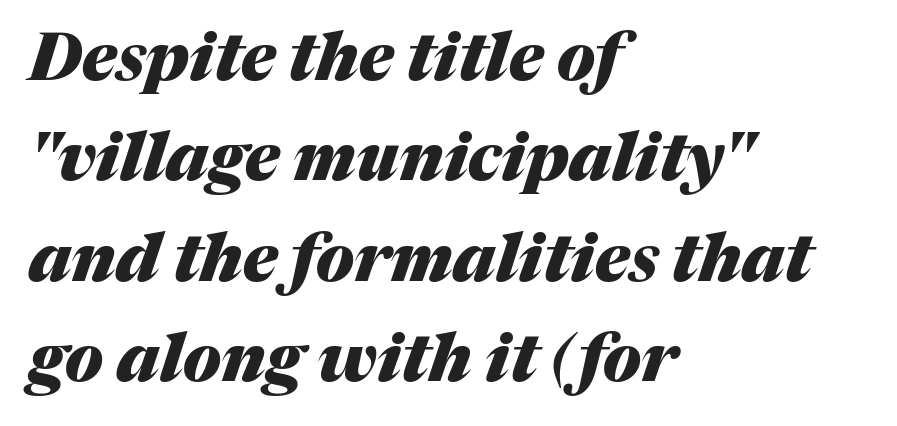
Q: Is the text bold? A: Yes.
Q: Is the text italic (slanted)? A: Yes, it leans right by about 17 degrees.
Q: Is the text underlined? A: No.
Q: How is the paragraph aligned? A: Left-aligned.
Q: Is the spacing between letters normal or unusually wide? A: Normal.
Q: Is the spacing between lines tight, normal or loose? A: Normal.
Q: Width (condensed, normal, or wide)? A: Normal.
Q: Stroke contrast? A: Medium.
Q: x-height? A: Medium.
Q: Monospaced? A: No.
